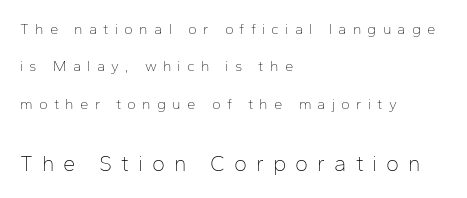
{"italic": "no", "bold": "no", "underline": "no", "align": "left", "line_spacing": "loose", "line_spacing_ratio": 2.5, "letter_spacing": "wide", "letter_spacing_em": 0.41, "larger_block": "second", "size_ratio": 1.47, "glyph_px": 22}
